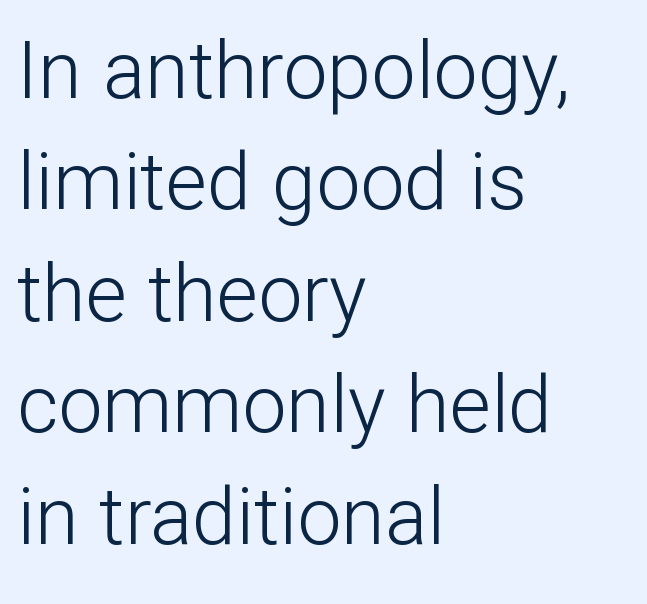
{"serif": "no", "italic": "no", "bold": "no", "weight": "light", "width": "normal", "stroke_contrast": "low", "x_height": "medium", "monospaced": "no", "underline": "no", "align": "left", "line_spacing": "normal", "line_spacing_ratio": 1.41, "letter_spacing": "normal", "letter_spacing_em": 0.0, "glyph_px": 79}
